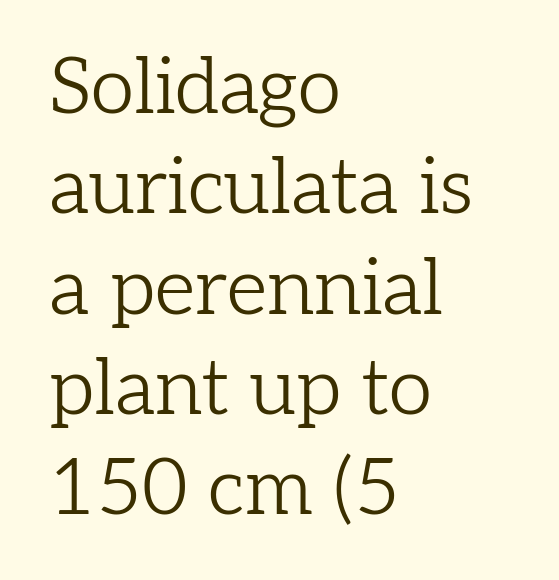
The image shows 79 px light serif type, upright; set left-aligned, normal line spacing (1.27x), normal letter spacing, not underlined; low stroke contrast and a medium x-height.
